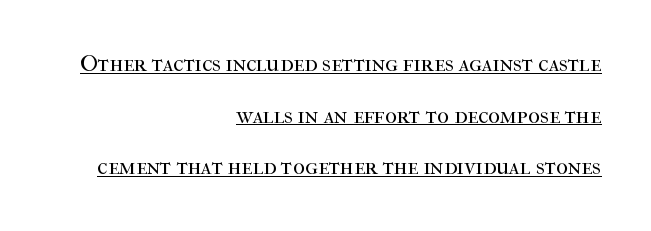
In CSS terms this would be text-align: right. Spacing between characters is what you'd get straight out of the box. Vertically, the passage feels expansive, rows floating well apart. This reads as an unemphasized weight, regular at the heaviest.
